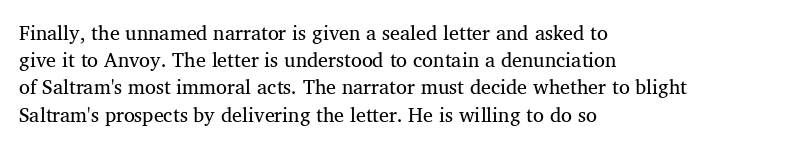
The image shows 20 px text type, upright; set left-aligned, normal line spacing (1.36x), normal letter spacing, not underlined.
